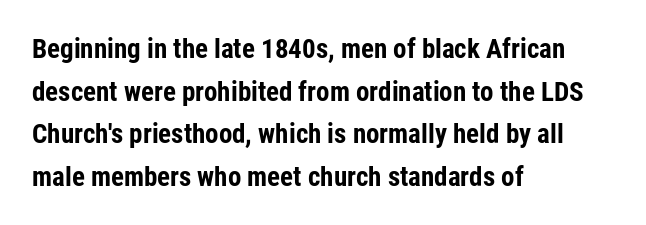
The image shows 27 px bold type, upright; set left-aligned, normal line spacing (1.58x), normal letter spacing, not underlined.
